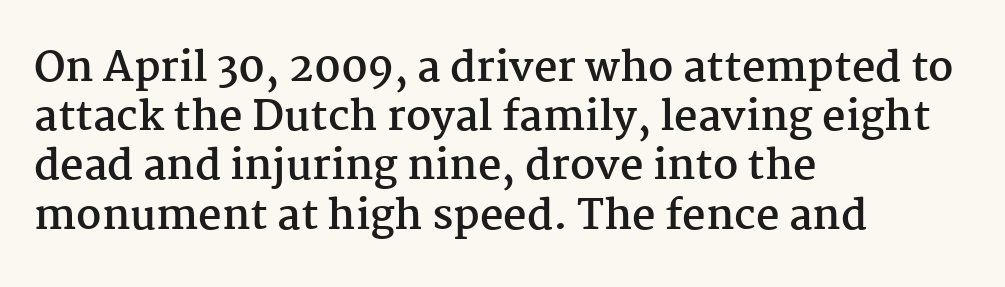
The image shows 41 px semibold serif type, upright; set left-aligned, line spacing 1.2x, normal letter spacing, not underlined; medium stroke contrast and a medium x-height.
